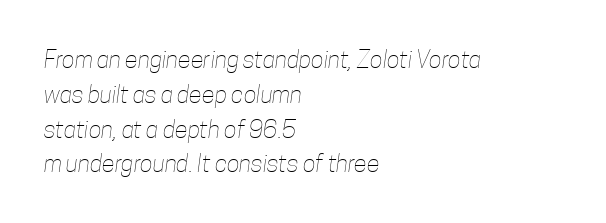
The rendering uses a moderate line-height, typical for paragraphs. These lines stack with their left ends in a neat column. Letter spacing: default. The cut favours lightness, reaching ordinary text weight at its darkest. Letters rest on an invisible, unmarked baseline.
